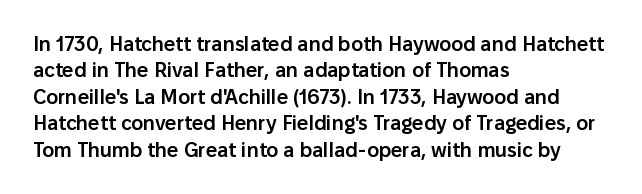
{"italic": "no", "bold": "semi", "underline": "no", "align": "left", "line_spacing": "normal", "line_spacing_ratio": 1.32, "letter_spacing": "normal", "letter_spacing_em": 0.0, "glyph_px": 20}
